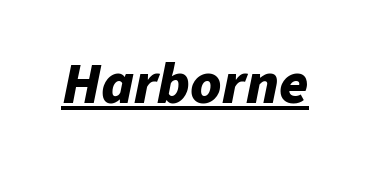
What stands out about the letter spacing? Nothing — it is the standard amount. These lines are rendered in a variable-pitch font. Underlined type. Chunky letters — that's bold for sure.
